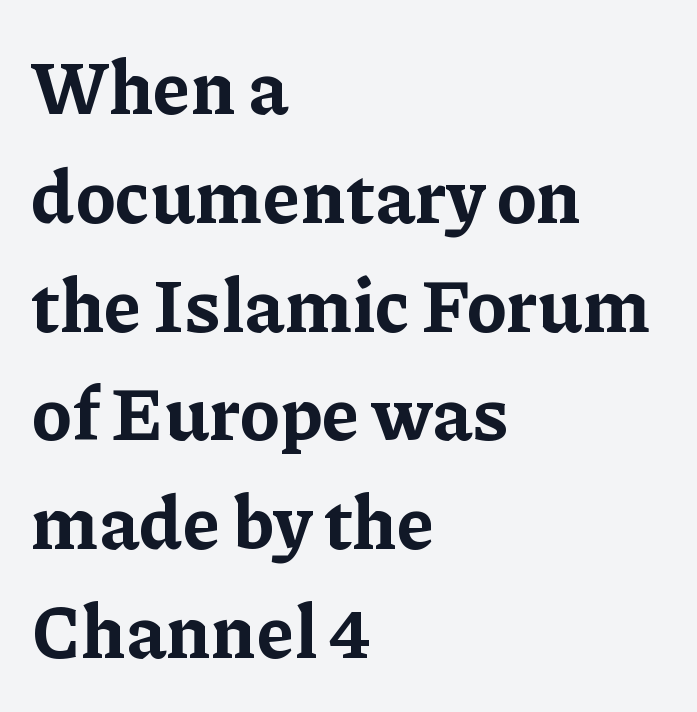
The image shows 74 px bold serif type, upright; set left-aligned, normal line spacing (1.47x), normal letter spacing, not underlined; low stroke contrast and a medium x-height.
